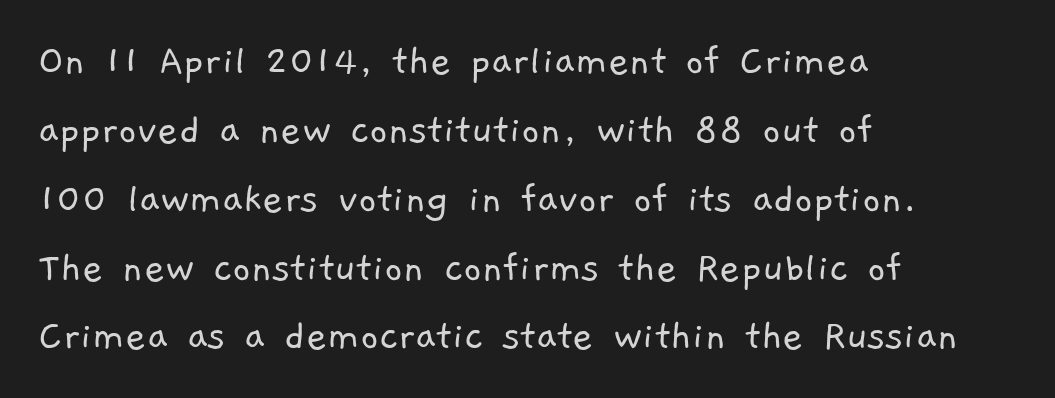
The image shows 45 px light sans-serif type; set left-aligned, normal line spacing (1.53x), normal letter spacing, not underlined; low stroke contrast and a medium x-height.
